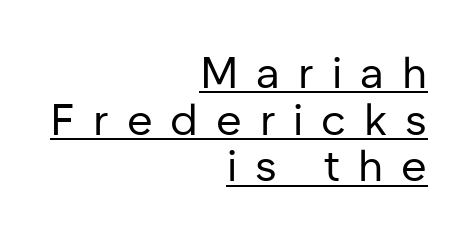
Q: Is the text bold? A: No.
Q: Is the text italic (slanted)? A: No, it is upright.
Q: Is the typeface a serif or a sans-serif typeface? A: Sans-serif.
Q: Is the text underlined? A: Yes.
Q: How is the paragraph aligned? A: Right-aligned.
Q: Is the spacing between letters normal or unusually wide? A: Unusually wide.
Q: Is the spacing between lines tight, normal or loose? A: Tight.
Q: Width (condensed, normal, or wide)? A: Normal.
Q: Stroke contrast? A: Low.
Q: x-height? A: Medium.
Q: Monospaced? A: No.
